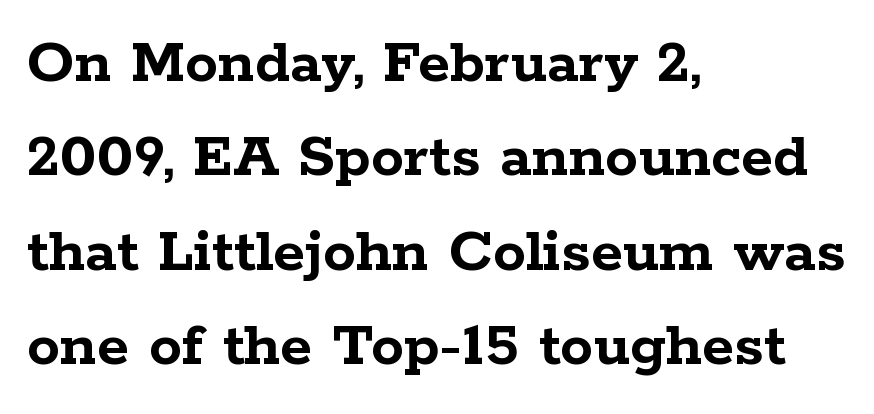
The image shows 66 px semibold, wide serif type, upright; set left-aligned, normal line spacing (1.43x), normal letter spacing, not underlined; low stroke contrast and a medium x-height.
